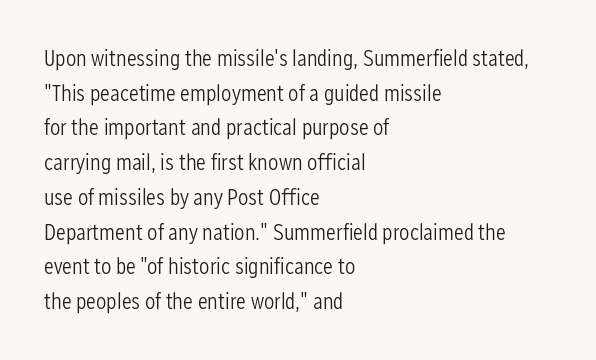
Q: Is the text bold? A: No.
Q: Is the text italic (slanted)? A: No, it is upright.
Q: Is the text underlined? A: No.
Q: How is the paragraph aligned? A: Left-aligned.
Q: Is the spacing between letters normal or unusually wide? A: Normal.
Q: Is the spacing between lines tight, normal or loose? A: Normal.
